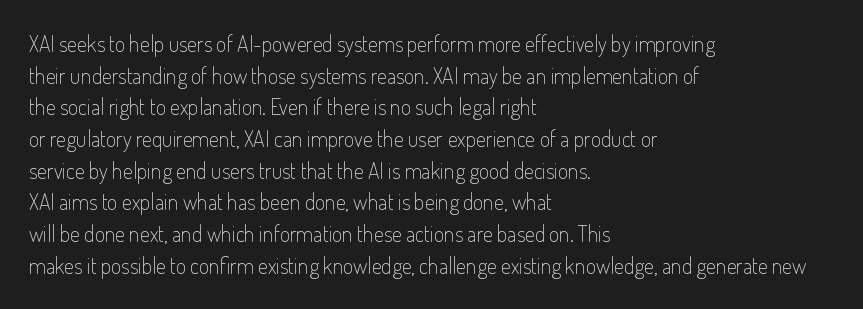
{"italic": "no", "bold": "no", "underline": "no", "align": "left", "line_spacing": "normal", "line_spacing_ratio": 1.44, "letter_spacing": "normal", "letter_spacing_em": 0.0, "glyph_px": 22}
